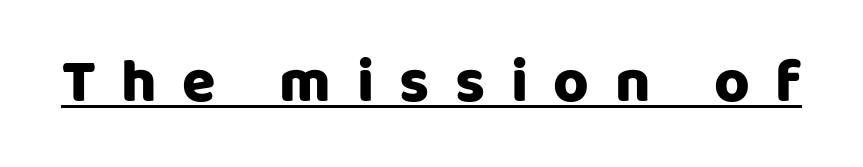
Check where the strokes stop: nothing finishes them off — pure sans. Honestly, the underline is the first thing you notice here. The letters advance in unequal steps, a hallmark of proportional type. The letters stand upright; this is a roman face.
